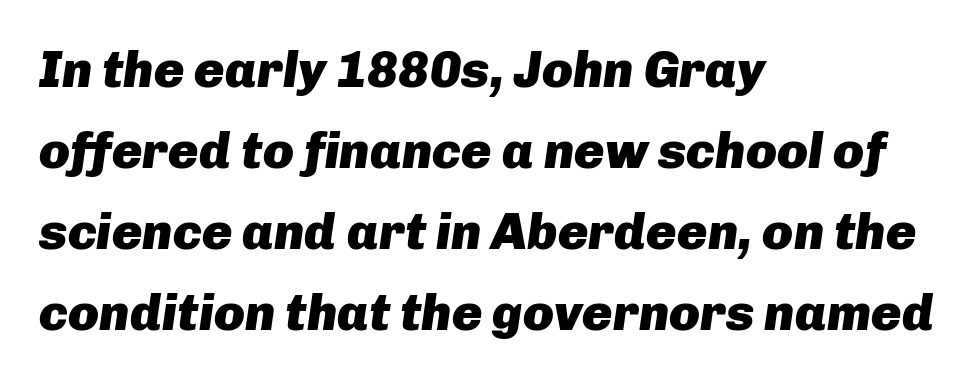
The image shows 51 px heavy type, italic (leaning right); set left-aligned, normal line spacing (1.59x), normal letter spacing, not underlined; low stroke contrast and a medium x-height.
